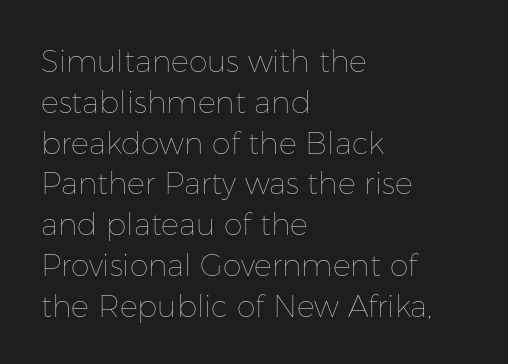
The image shows 30 px thin type, upright; set left-aligned, normal line spacing (1.36x), normal letter spacing, not underlined; low stroke contrast and a medium x-height.
